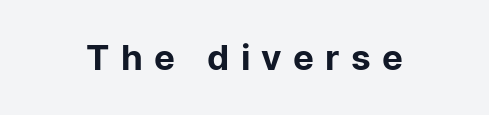
Every stem runs plumb, perpendicular to the baseline. Is the stroke heavy? The answer is a plain regular-or-lighter. Looks like regular typesetting: each glyph gets only the width it needs. The typeface chosen for these lines omits serifs. A bare baseline throughout the passage. Tracking value appears strongly positive — letters spread wide.
